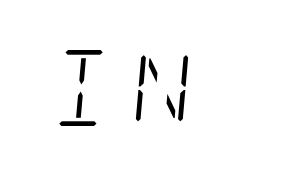
The type is letterspaced generously, with wide tracking. If you drew a line through each stem, it would be angled. These glyphs show unthickened strokes, regular width or finer. The characters display serif detailing at their extremities. Has an underline been added? It has not.
